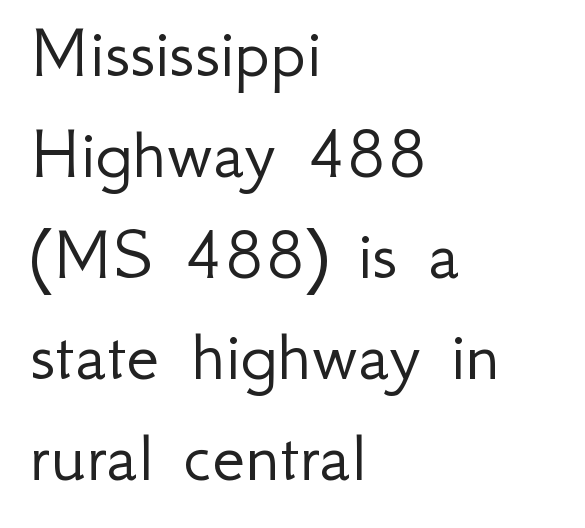
The image shows 76 px light sans-serif type, upright; set left-aligned, normal line spacing (1.33x), normal letter spacing, not underlined; low stroke contrast and a small x-height.
